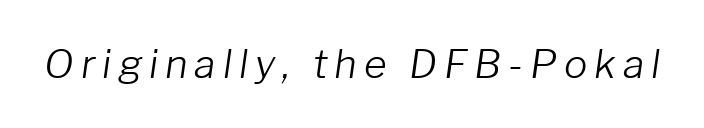
The passage shown leans; its letterforms are oblique. Spacing verdict: proportional, widths tailored to each character. Lines of text with bare space underneath. This reads as an unemphasized weight, regular at the heaviest.
